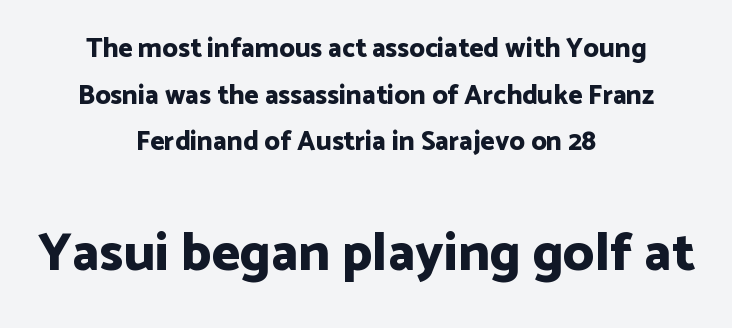
Q: Is the text bold? A: Yes.
Q: Is the text italic (slanted)? A: No, it is upright.
Q: Is the typeface a serif or a sans-serif typeface? A: Sans-serif.
Q: Is the text underlined? A: No.
Q: How is the paragraph aligned? A: Centered.
Q: Is the spacing between letters normal or unusually wide? A: Normal.
Q: Which block of text is set in a larger size, the first (top) or the second (bottom)? A: The second (bottom) one.
Q: Width (condensed, normal, or wide)? A: Normal.
Q: Stroke contrast? A: Low.
Q: x-height? A: Medium.
Q: Monospaced? A: No.
